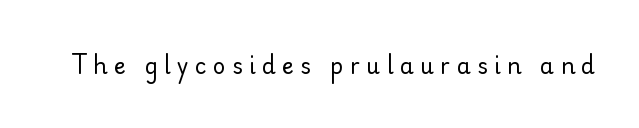
{"italic": "no", "bold": "no", "underline": "no", "letter_spacing": "wide", "letter_spacing_em": 0.29, "glyph_px": 22}
